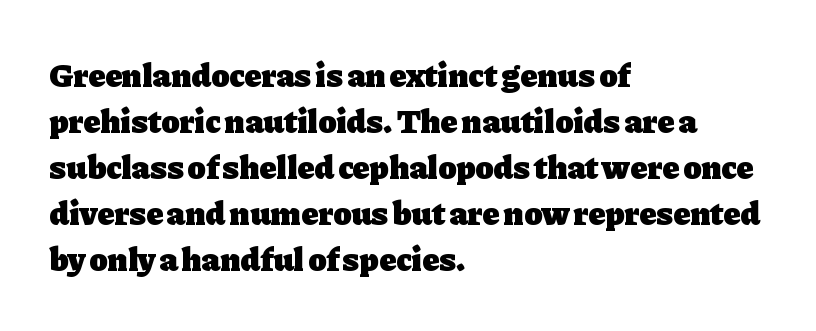
Students, observe: this is what conventionally led text looks like. You could not count columns in this text — the font is proportionally spaced. There is no visible air inserted between adjacent glyphs. A typesetter would mark this as roman, not italic. Just letters on the line, the space beneath them empty.
